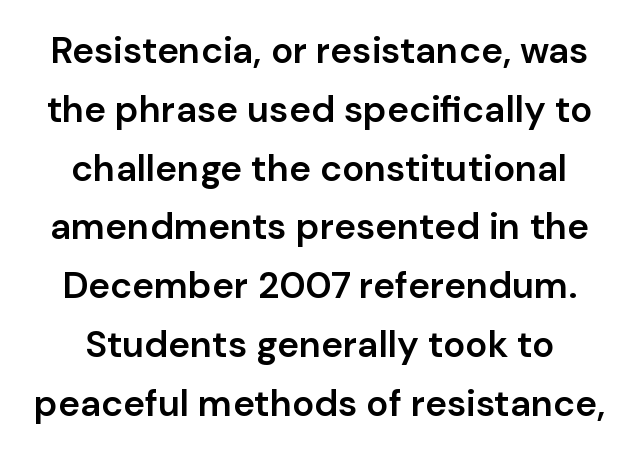
Q: Is the text bold? A: Semi-bold.
Q: Is the text italic (slanted)? A: No, it is upright.
Q: Is the typeface a serif or a sans-serif typeface? A: Sans-serif.
Q: Is the text underlined? A: No.
Q: How is the paragraph aligned? A: Centered.
Q: Is the spacing between letters normal or unusually wide? A: Normal.
Q: Is the spacing between lines tight, normal or loose? A: Normal.
Q: Width (condensed, normal, or wide)? A: Normal.
Q: Stroke contrast? A: Low.
Q: x-height? A: Medium.
Q: Monospaced? A: No.
